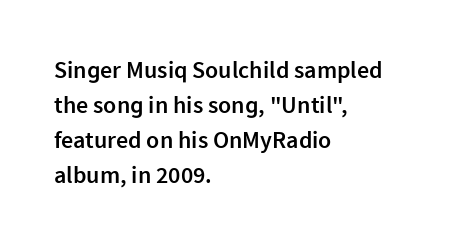
{"italic": "no", "bold": "semi", "underline": "no", "align": "left", "line_spacing": "normal", "line_spacing_ratio": 1.46, "letter_spacing": "normal", "letter_spacing_em": 0.0, "glyph_px": 24}
